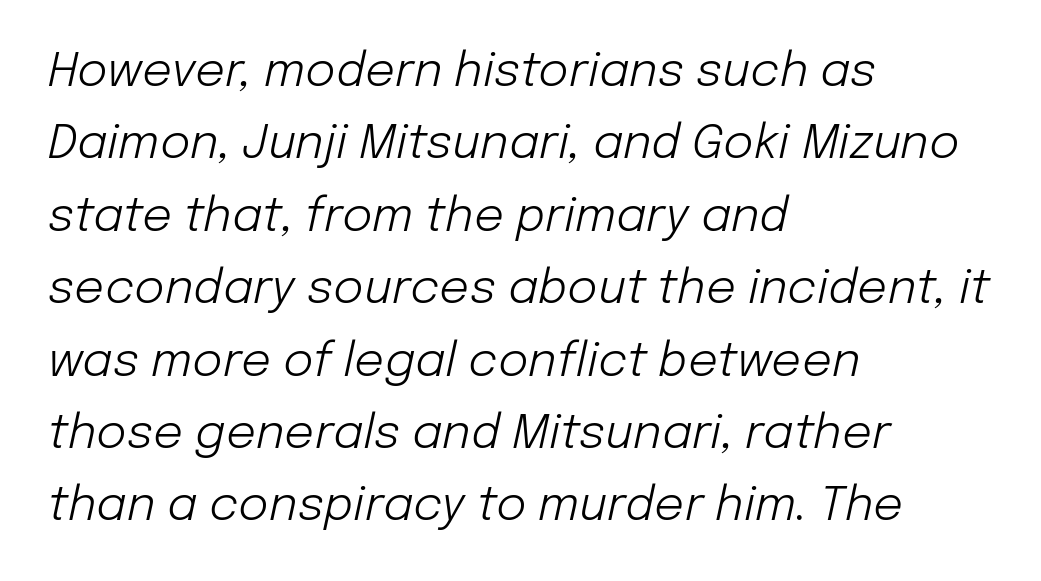
The image shows 47 px light type, italic (leaning right); set left-aligned, normal line spacing (1.54x), normal letter spacing, not underlined; low stroke contrast and a medium x-height.
